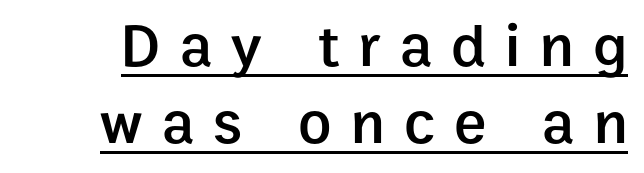
Q: Is the text bold? A: Semi-bold.
Q: Is the text italic (slanted)? A: No, it is upright.
Q: Is the typeface a serif or a sans-serif typeface? A: Sans-serif.
Q: Is the text underlined? A: Yes.
Q: Is the spacing between letters normal or unusually wide? A: Unusually wide.
Q: Is the spacing between lines tight, normal or loose? A: Normal.
Q: Width (condensed, normal, or wide)? A: Normal.
Q: Stroke contrast? A: Low.
Q: x-height? A: Medium.
Q: Monospaced? A: No.
